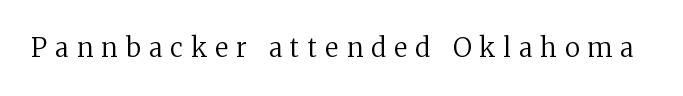
{"italic": "no", "bold": "no", "underline": "no", "letter_spacing": "wide", "letter_spacing_em": 0.32, "glyph_px": 26}
